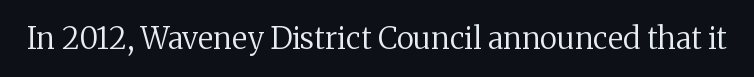
{"serif": "yes", "italic": "no", "bold": "no", "weight": "regular", "width": "normal", "stroke_contrast": "medium", "x_height": "medium", "monospaced": "no", "underline": "no", "letter_spacing": "normal", "letter_spacing_em": 0.0, "glyph_px": 30}
